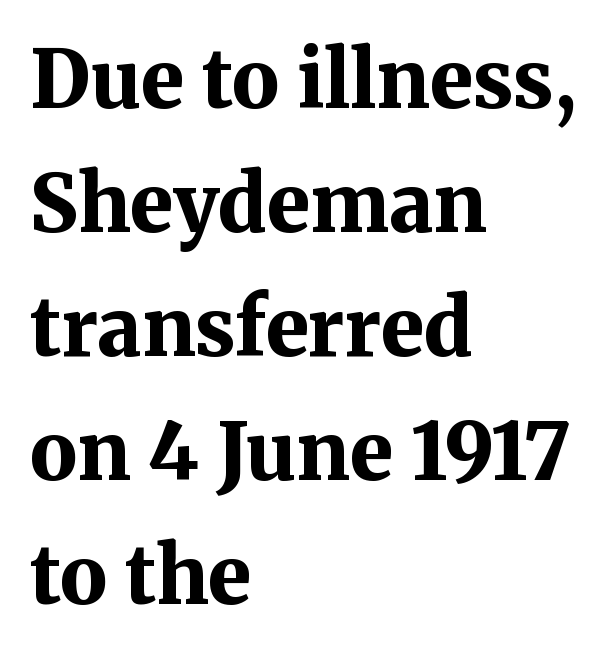
The image shows 79 px bold serif type, upright; set left-aligned, normal line spacing (1.57x), normal letter spacing, not underlined; medium stroke contrast and a medium x-height.
